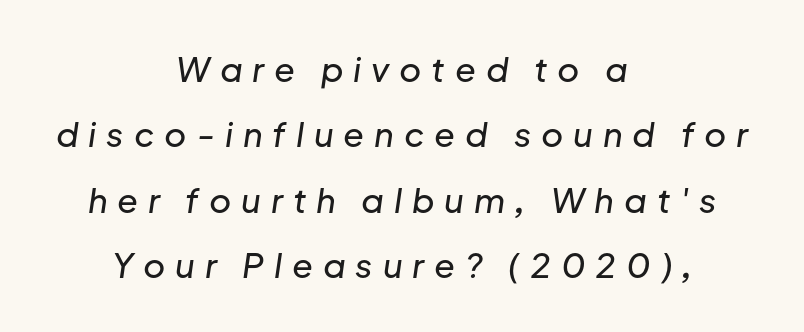
Every row of glyphs is offset so its center matches the block's center. Characters are canted at an angle relative to the baseline's perpendicular. Notice the wide empty band between every row — that's loose leading. The rendering inserts visible extra space after every character.
